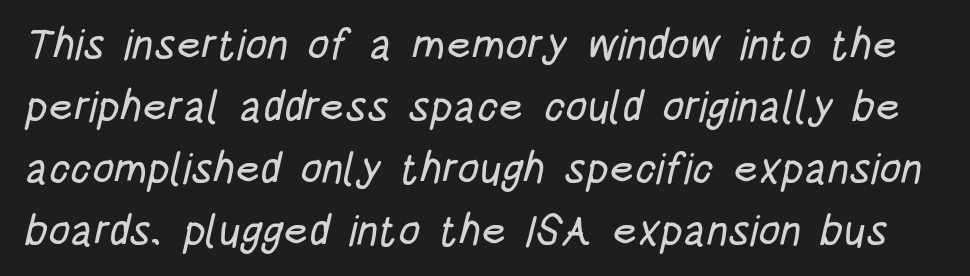
Q: Is the typeface a serif or a sans-serif typeface? A: Sans-serif.
Q: Is the text underlined? A: No.
Q: Is the spacing between letters normal or unusually wide? A: Normal.
Q: Is the spacing between lines tight, normal or loose? A: Normal.
Q: Width (condensed, normal, or wide)? A: Condensed.
Q: Stroke contrast? A: Low.
Q: x-height? A: Large.
Q: Monospaced? A: No.
